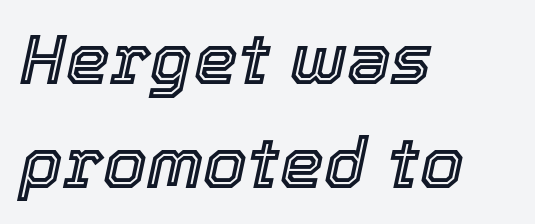
Q: Is the text italic (slanted)? A: Yes, it leans right by about 12 degrees.
Q: Is the text underlined? A: No.
Q: How is the paragraph aligned? A: Left-aligned.
Q: Is the spacing between letters normal or unusually wide? A: Normal.
Q: Is the spacing between lines tight, normal or loose? A: Normal.
Q: Width (condensed, normal, or wide)? A: Normal.
Q: x-height? A: Medium.
Q: Monospaced? A: No.
